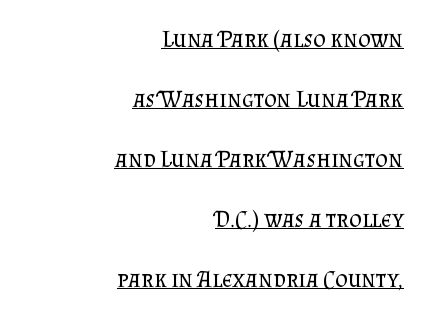
Q: Is the text bold? A: No.
Q: Is the text italic (slanted)? A: No, it is upright.
Q: Is the text underlined? A: Yes.
Q: How is the paragraph aligned? A: Right-aligned.
Q: Is the spacing between letters normal or unusually wide? A: Normal.
Q: Is the spacing between lines tight, normal or loose? A: Loose.
